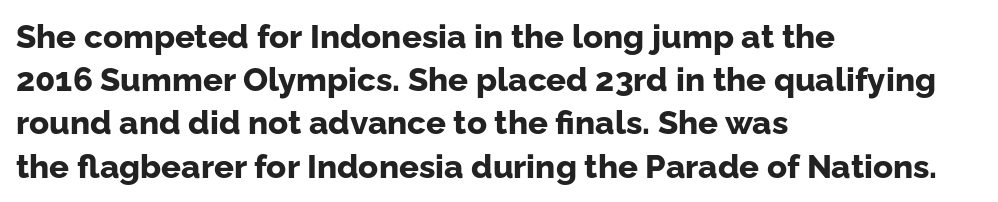
Observe the absence of serifs on each vertical stroke in this sample. Default kerning and tracking; the words read as compact shapes. Each letter keeps its own natural width here, so spacing adapts to shape. Heavy, bold letterforms.
